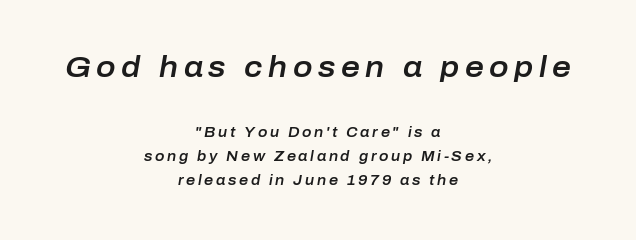
Underline: absent. The earlier block is typeset at a bigger size than the later block. Spacing verdict: proportional, widths tailored to each character. The specimen reads as italic at a glance. The whitespace from short lines is split evenly between both sides.
